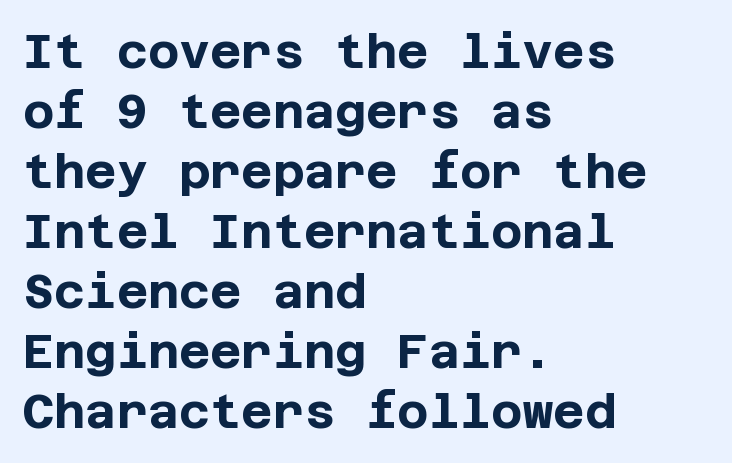
Heft: maximum for text — a bold. The characters display no serif detailing; their extremities are plain. Short note: letters normally spaced. The lettering stays uniformly vertical, giving the passage a roman look. The paragraph has a hard left edge and a soft right edge.
